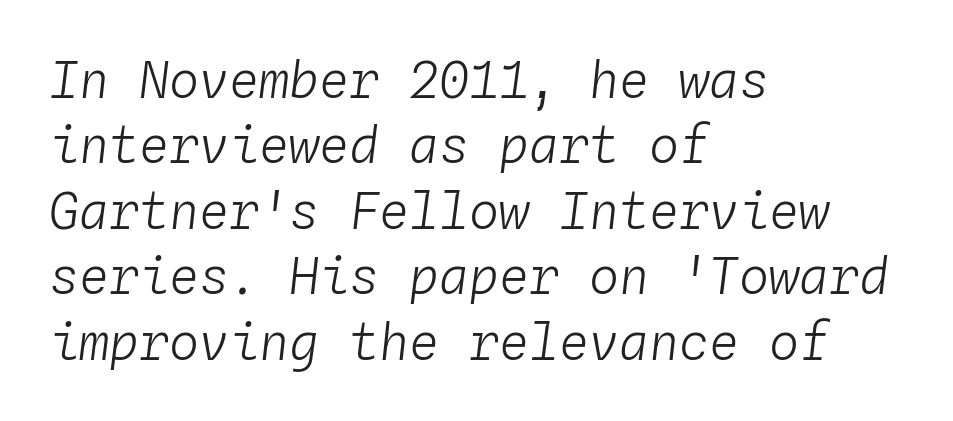
{"italic": "yes", "lean": "right", "slant_degrees": 4, "bold": "no", "weight": "light", "width": "normal", "stroke_contrast": "low", "x_height": "medium", "monospaced": "yes", "underline": "no", "align": "left", "line_spacing": "normal", "line_spacing_ratio": 1.31, "letter_spacing": "normal", "letter_spacing_em": 0.0, "glyph_px": 50}
